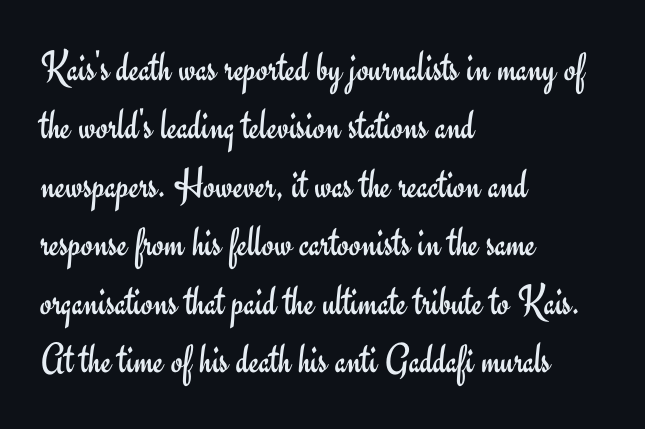
Q: Is the text bold? A: No.
Q: Is the text italic (slanted)? A: Yes.
Q: Is the typeface a serif or a sans-serif typeface? A: Sans-serif.
Q: Is the text underlined? A: No.
Q: How is the paragraph aligned? A: Left-aligned.
Q: Is the spacing between letters normal or unusually wide? A: Normal.
Q: Is the spacing between lines tight, normal or loose? A: Normal.
Q: Width (condensed, normal, or wide)? A: Normal.
Q: Stroke contrast? A: Low.
Q: x-height? A: Small.
Q: Monospaced? A: No.
